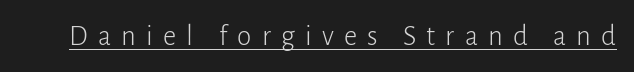
The rendering uses the underline text-decoration. Does the lettering tilt? It doesn't — this is upright. Students, note that the glyphs here are deliberately spaced far apart. The face used here is proportionally spaced, like ordinary book or web type. The rendering shows plain stroke endings on the letterforms — a sans-serif design.
